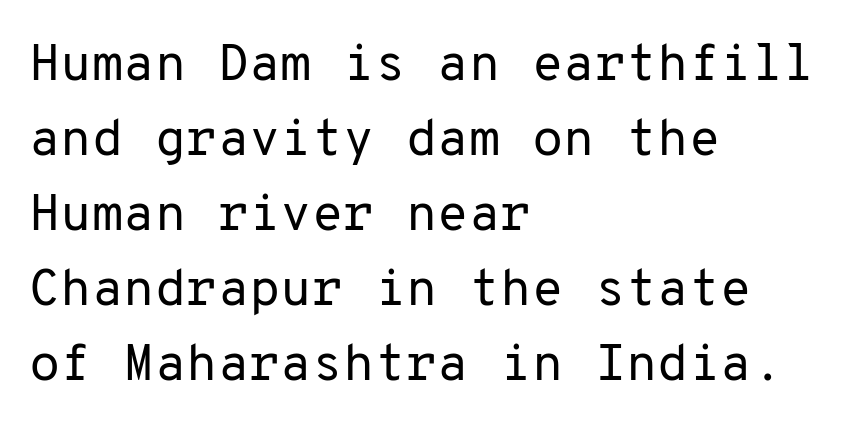
{"serif": "no", "italic": "no", "bold": "no", "weight": "regular", "width": "normal", "stroke_contrast": "low", "x_height": "medium", "monospaced": "yes", "underline": "no", "align": "left", "line_spacing": "normal", "line_spacing_ratio": 1.47, "letter_spacing": "normal", "letter_spacing_em": 0.0, "glyph_px": 51}
